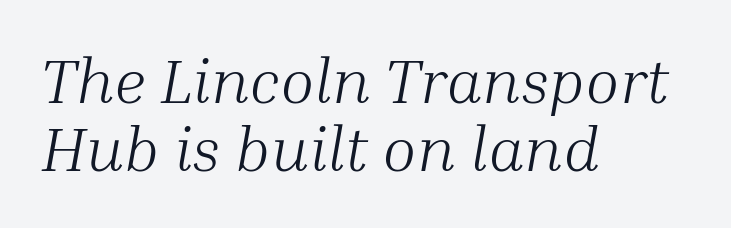
The rag falls on the right side of this text block. Regarding leading, the lines here are crowded together. Are there feet on the stems? There are — it's a serif. A light-to-regular cut is what we see here. Style check: oblique. Nobody touched the tracking dial on this one.
